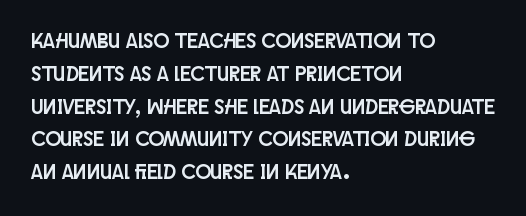
{"italic": "no", "underline": "no", "align": "left", "line_spacing": "normal", "line_spacing_ratio": 1.56, "letter_spacing": "normal", "letter_spacing_em": 0.0, "glyph_px": 21}
